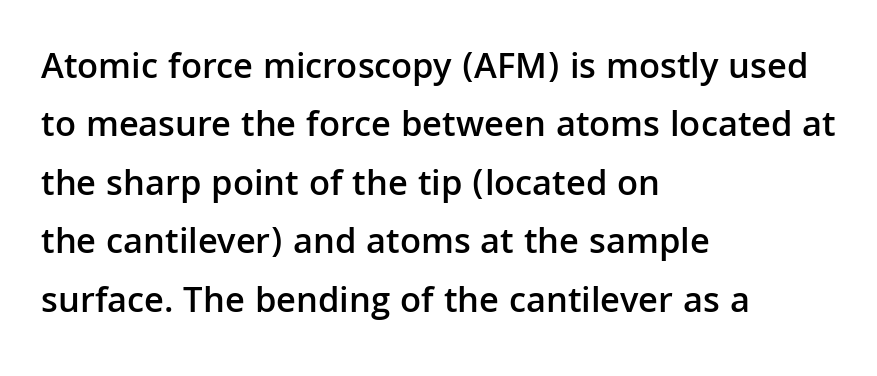
{"serif": "no", "italic": "no", "bold": "semi", "weight": "semibold", "width": "normal", "stroke_contrast": "low", "x_height": "medium", "monospaced": "no", "underline": "no", "align": "left", "line_spacing": "normal", "line_spacing_ratio": 1.58, "letter_spacing": "normal", "letter_spacing_em": 0.0, "glyph_px": 37}
